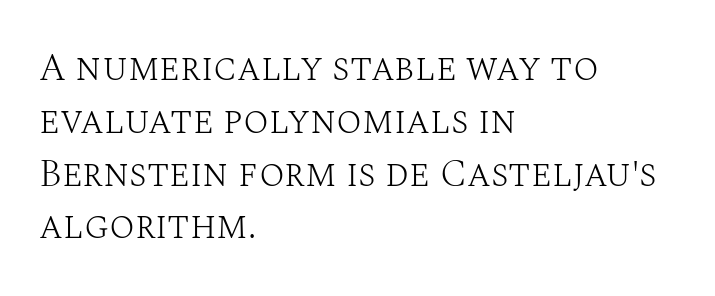
The letterforms sit shoulder to shoulder at normal distance. The typeface has the unassuming heft of standard copy or less. Each letter keeps its own natural width here, so spacing adapts to shape. Italic? Not at all — the glyphs are vertical. One-word summary of the alignment: left.
